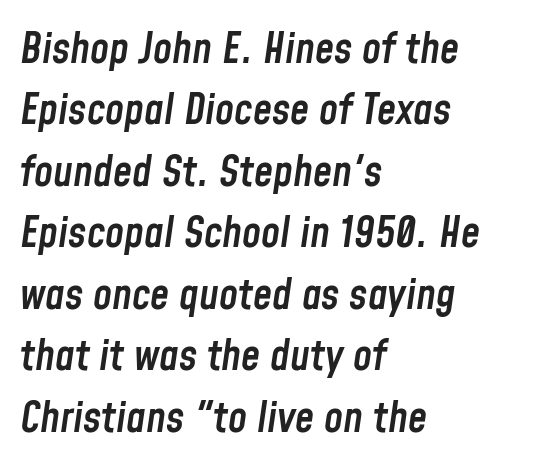
{"italic": "yes", "lean": "right", "slant_degrees": 8, "bold": "semi", "weight": "semibold", "width": "condensed", "stroke_contrast": "low", "x_height": "medium", "monospaced": "no", "underline": "no", "align": "left", "line_spacing": "normal", "line_spacing_ratio": 1.43, "letter_spacing": "normal", "letter_spacing_em": 0.0, "glyph_px": 43}
